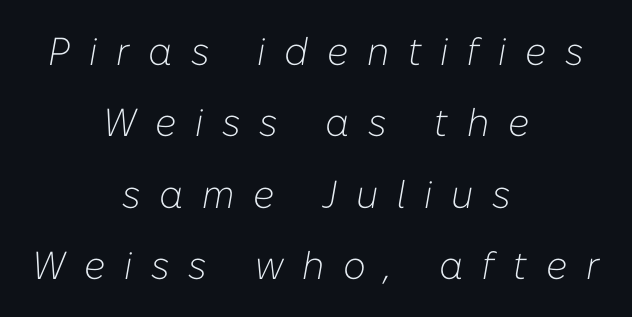
The image shows 39 px light type, italic (leaning right); set centered, line spacing 1.83x, unusually wide letter spacing (+0.48 em), not underlined; low stroke contrast and a medium x-height.
